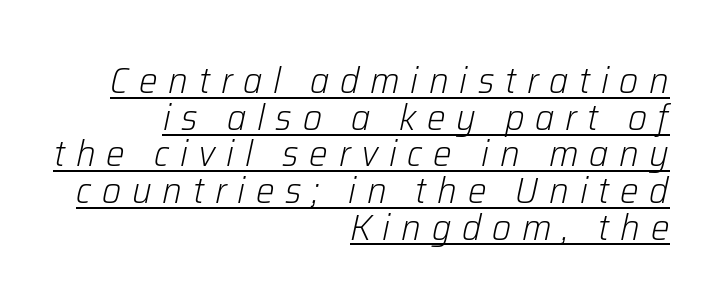
Q: Is the text bold? A: No.
Q: Is the text italic (slanted)? A: Yes, it leans right by about 12 degrees.
Q: Is the text underlined? A: Yes.
Q: How is the paragraph aligned? A: Right-aligned.
Q: Is the spacing between letters normal or unusually wide? A: Unusually wide.
Q: Is the spacing between lines tight, normal or loose? A: Tight.
Q: Width (condensed, normal, or wide)? A: Normal.
Q: Stroke contrast? A: Low.
Q: x-height? A: Medium.
Q: Monospaced? A: No.
